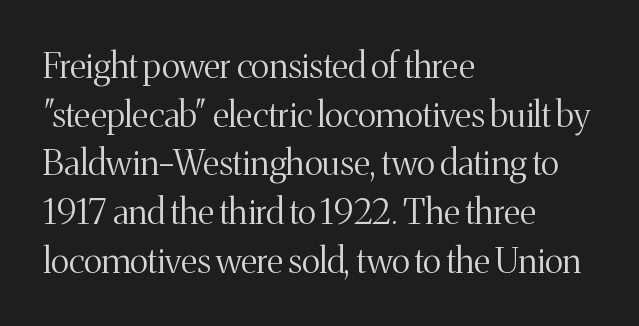
This block has exactly the height ordinary leading produces. Think of a printed novel: that variable character pitch is what you see here. What stands out about the letter spacing? Nothing — it is the standard amount. Check where the strokes stop: tiny serifs finish them off. Stems and bowls with no extra thickness — not bold.
